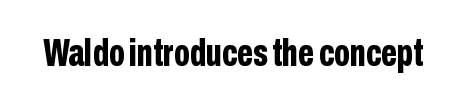
The image shows 38 px bold, condensed sans-serif type, upright; set normal letter spacing, not underlined; low stroke contrast and a medium x-height.
